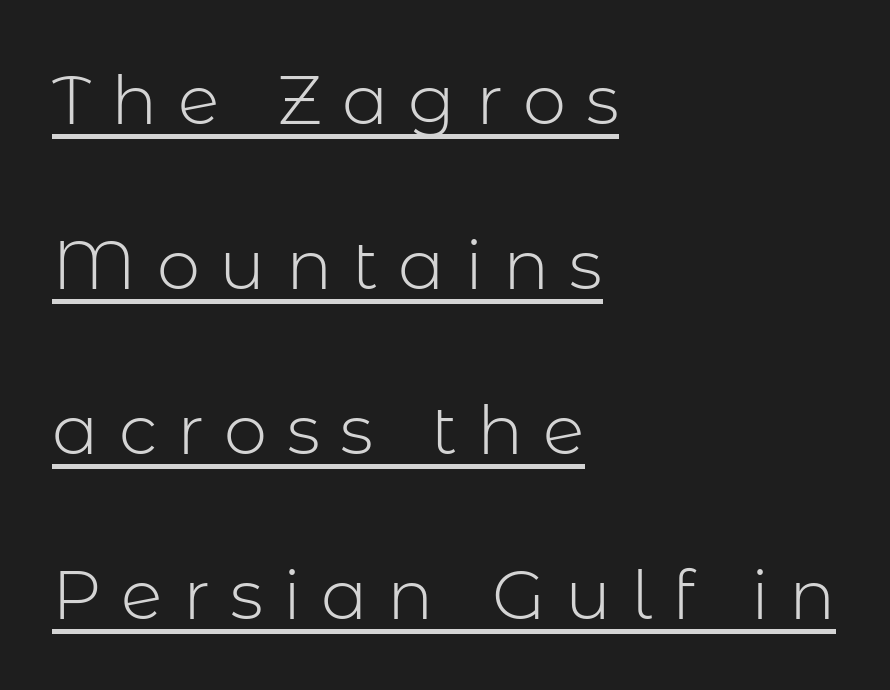
{"serif": "no", "italic": "no", "bold": "no", "weight": "light", "width": "normal", "stroke_contrast": "low", "x_height": "medium", "monospaced": "no", "underline": "yes", "align": "left", "line_spacing": "loose", "line_spacing_ratio": 2.39, "letter_spacing": "wide", "letter_spacing_em": 0.29, "glyph_px": 69}
